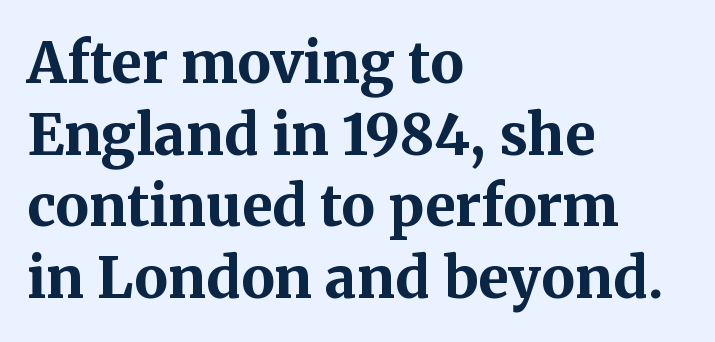
Interline gaps are of average width in this sample. Bold? Absolutely — the strokes are thick and heavy. Note the varied advance widths — an 'i' is clearly narrower than an 'm'. Type style note: has serifs. Typeset ragged right — the left edge is the straight one.
